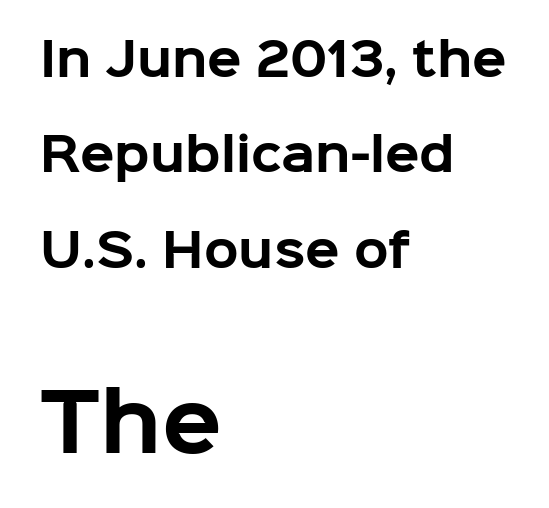
The typesetter chose a ragged-right arrangement here. The designer dialed line spacing up above the default. Visually, the bottom section dominates because its glyphs are scaled up. Has an underline been added? It has not. Compared with an ordinary text face, these strokes are far heavier — a full bold. The typography opts for an upright posture over an oblique one.
